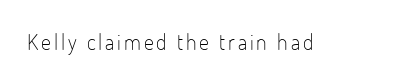
The image shows 22 px text type, upright; set not underlined.
